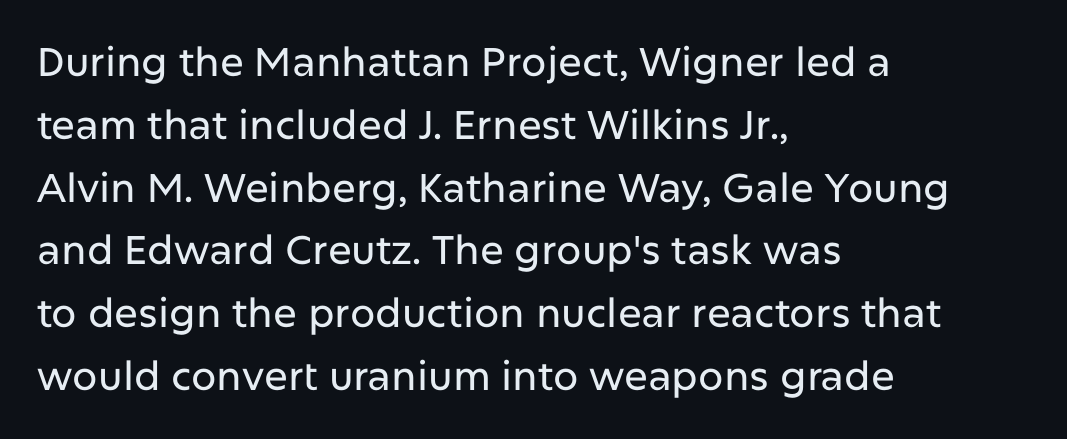
The image shows 40 px sans-serif type, upright; set left-aligned, normal line spacing (1.57x), normal letter spacing, not underlined; low stroke contrast and a medium x-height.
